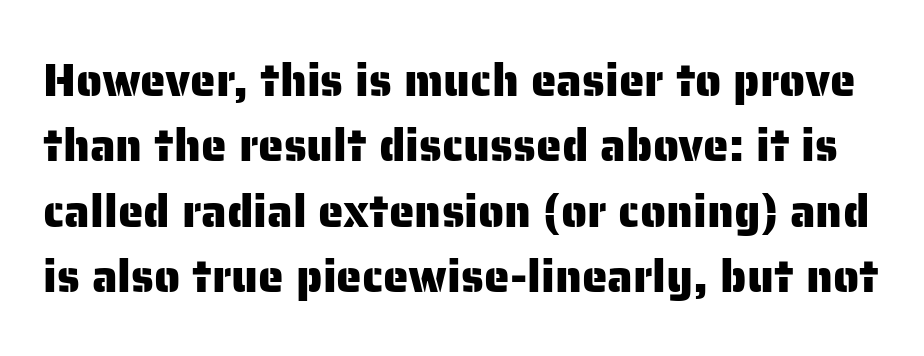
The image shows 46 px sans-serif type, upright; set normal line spacing (1.42x), normal letter spacing, not underlined; low stroke contrast and a medium x-height.
